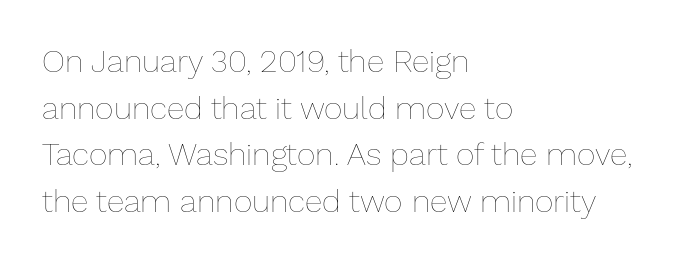
No word sits above an underline. Is this a heavy cut? Hardly; it is regular or lighter. Horizontal bands of white between lines are of average thickness. The rendering uses natural spacing where letterforms have individual widths. This sample is left-justified, so line endings fall wherever the words run out.
